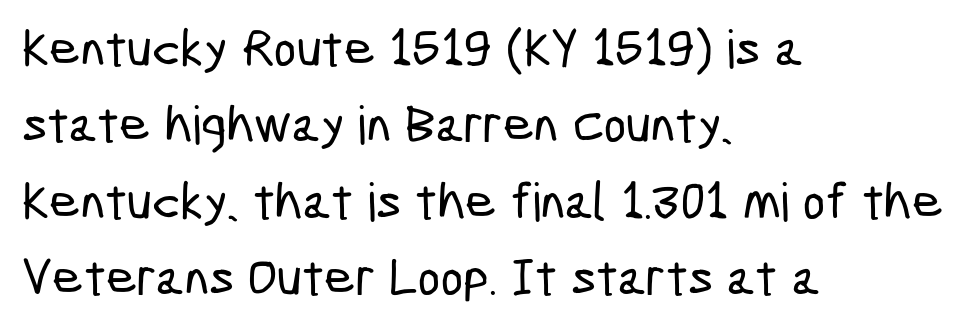
Q: Is the typeface a serif or a sans-serif typeface? A: Sans-serif.
Q: Is the text underlined? A: No.
Q: How is the paragraph aligned? A: Left-aligned.
Q: Is the spacing between letters normal or unusually wide? A: Normal.
Q: Is the spacing between lines tight, normal or loose? A: Normal.
Q: Width (condensed, normal, or wide)? A: Condensed.
Q: Stroke contrast? A: Low.
Q: x-height? A: Medium.
Q: Monospaced? A: No.
